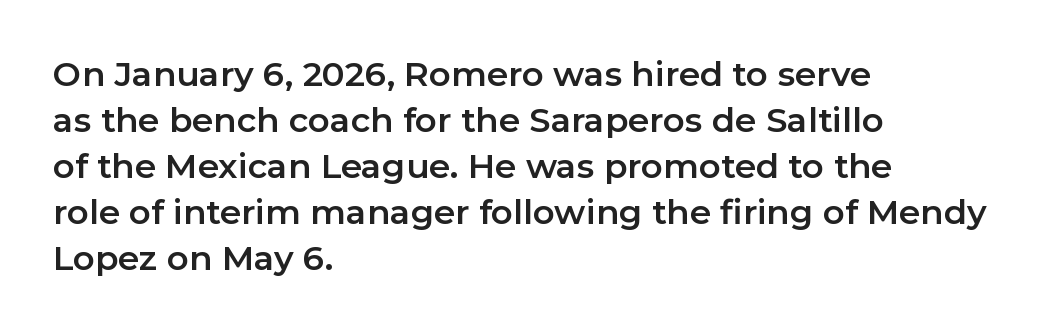
Q: Is the text italic (slanted)? A: No, it is upright.
Q: Is the typeface a serif or a sans-serif typeface? A: Sans-serif.
Q: Is the text underlined? A: No.
Q: How is the paragraph aligned? A: Left-aligned.
Q: Is the spacing between letters normal or unusually wide? A: Normal.
Q: Is the spacing between lines tight, normal or loose? A: Normal.
Q: Width (condensed, normal, or wide)? A: Normal.
Q: Stroke contrast? A: Low.
Q: x-height? A: Medium.
Q: Monospaced? A: No.
